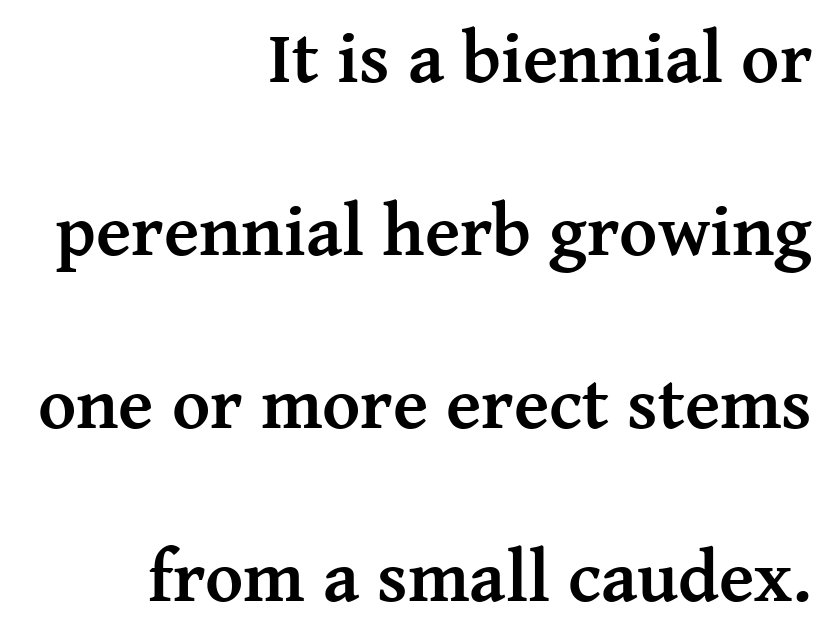
Examine the stroke ends and you'll spot serifs. A great deal of white space separates one row of letters from the next. Plain, unruled lines of type. The face used here is proportionally spaced, like ordinary book or web type. Italic? Not at all — the glyphs are vertical.
